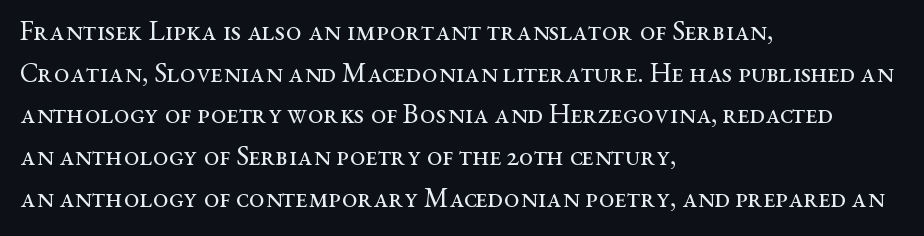
Classification — serif. How would I describe the line gaps? Plain and ordinary. Here the glyphs are tracked normally, forming tight word shapes. This is not heavy type; no bold has been used.
